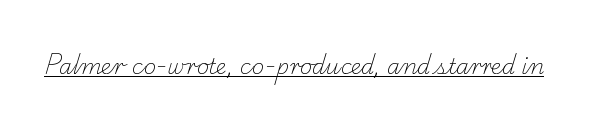
The image shows 21 px text type; set normal letter spacing, underlined.
